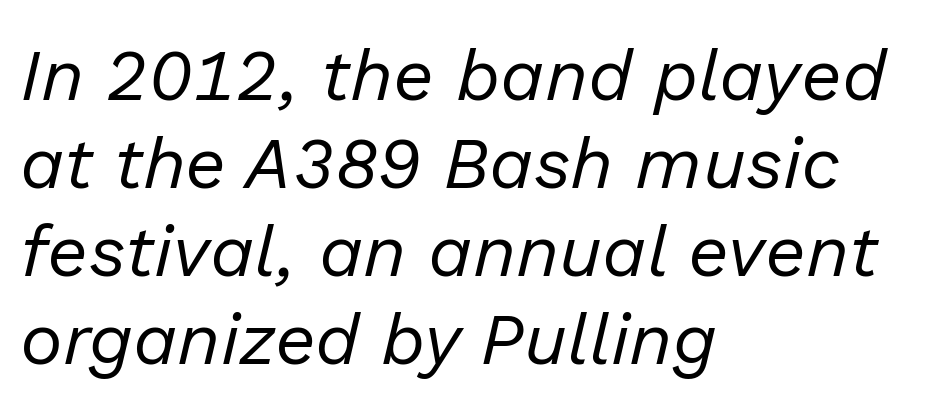
{"italic": "yes", "lean": "right", "slant_degrees": 13, "bold": "no", "weight": "regular", "width": "normal", "stroke_contrast": "low", "x_height": "medium", "monospaced": "no", "underline": "no", "align": "left", "line_spacing_ratio": 1.22, "letter_spacing": "normal", "letter_spacing_em": 0.0, "glyph_px": 72}
